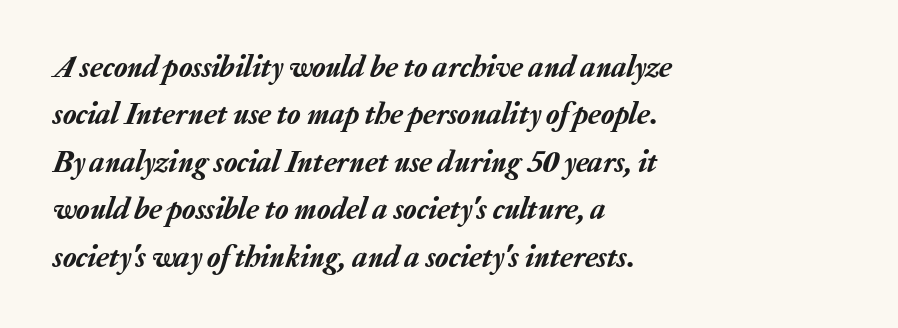
The image shows 31 px text type, italic (leaning right); set left-aligned, normal line spacing (1.53x), normal letter spacing, not underlined; low stroke contrast and a medium x-height.
